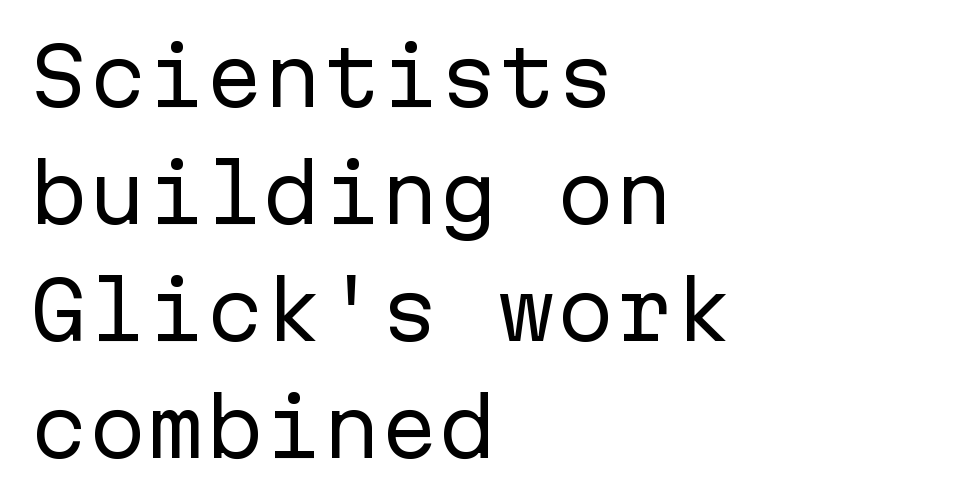
The image shows 78 px regular-weight sans-serif type, upright, monospaced; set left-aligned, normal line spacing (1.5x), normal letter spacing, not underlined; low stroke contrast and a medium x-height.
